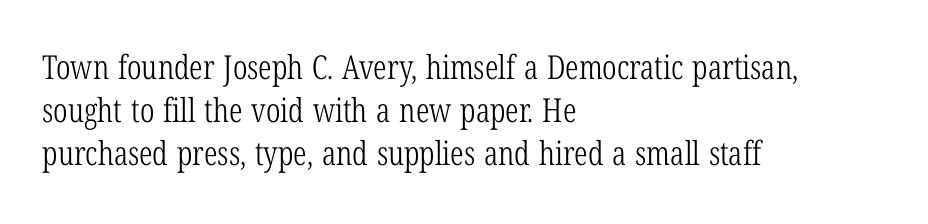
You could not count columns in this text — the font is proportionally spaced. No heavy texture on the line: the type isn't bold. Nobody drew a line under any word here. You can tell from the footed stems that serif type was used. The passage shown stacks its lines at a standard gap.
